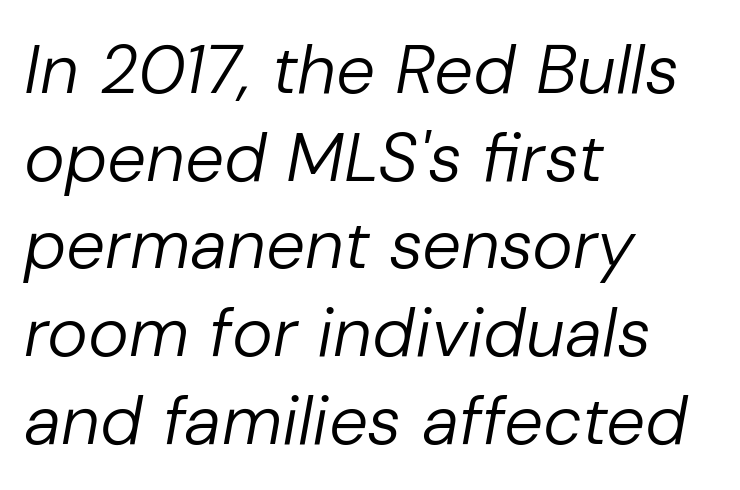
The image shows 69 px regular-weight type, italic (leaning right); set left-aligned, normal line spacing (1.27x), normal letter spacing, not underlined; low stroke contrast and a medium x-height.
